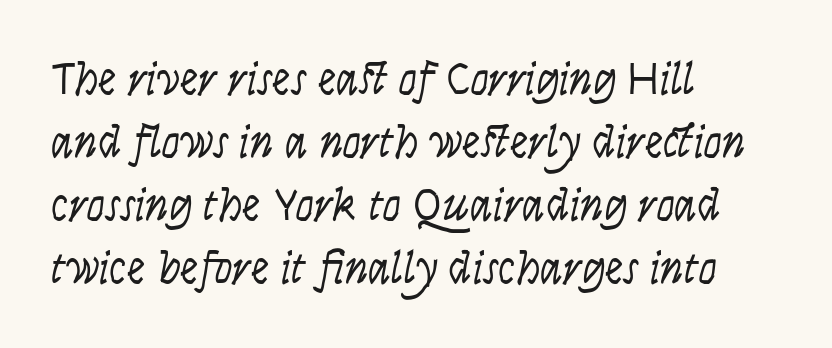
The image shows 46 px light, condensed sans-serif type; set left-aligned, normal line spacing (1.37x), normal letter spacing, not underlined; low stroke contrast and a large x-height.
